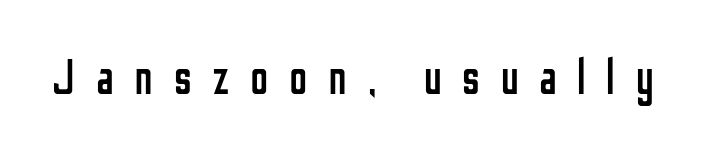
{"serif": "no", "italic": "no", "bold": "no", "weight": "regular", "width": "condensed", "stroke_contrast": "low", "x_height": "medium", "monospaced": "no", "underline": "no", "letter_spacing": "wide", "letter_spacing_em": 0.42, "glyph_px": 49}
